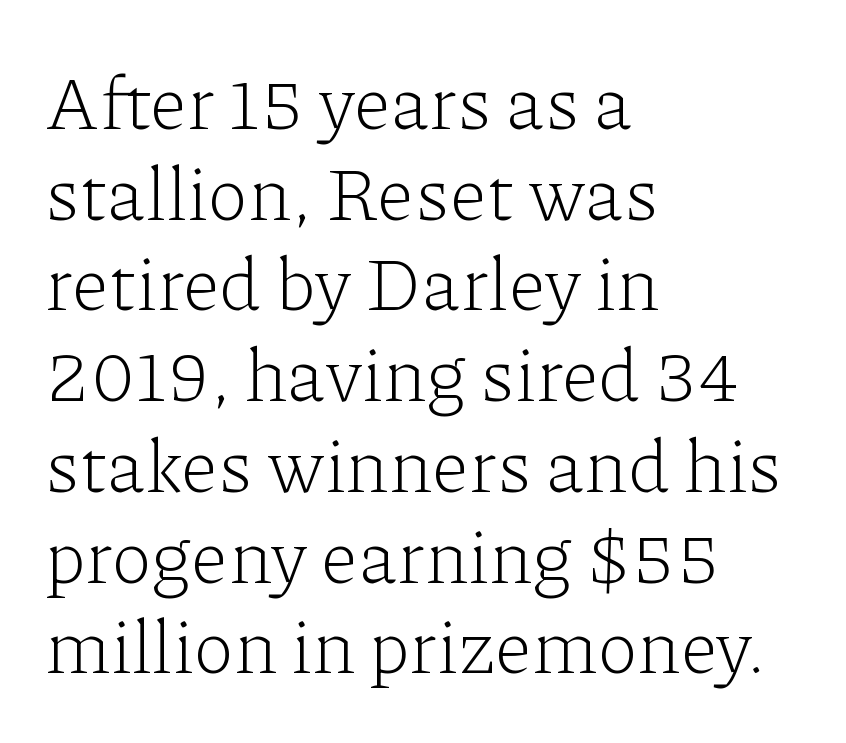
Character widths vary here, with narrow letters taking less room than wide ones. Standard letterfit; no display-style spreading of the glyphs. Italic: no, the glyphs are upright roman. The strip under each line holds only bare page. A quiet, ordinary-to-light weight characterises the typeface. Type style note: has serifs.
